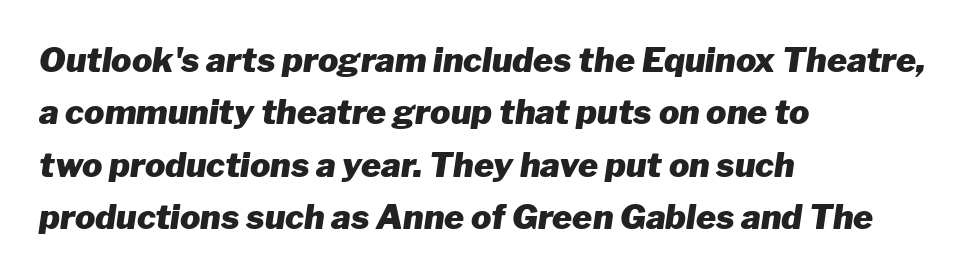
{"italic": "yes", "lean": "right", "slant_degrees": 8, "bold": "yes", "weight": "heavy", "width": "normal", "stroke_contrast": "low", "x_height": "medium", "monospaced": "no", "underline": "no", "align": "left", "line_spacing": "normal", "line_spacing_ratio": 1.54, "letter_spacing": "normal", "letter_spacing_em": 0.0, "glyph_px": 34}
